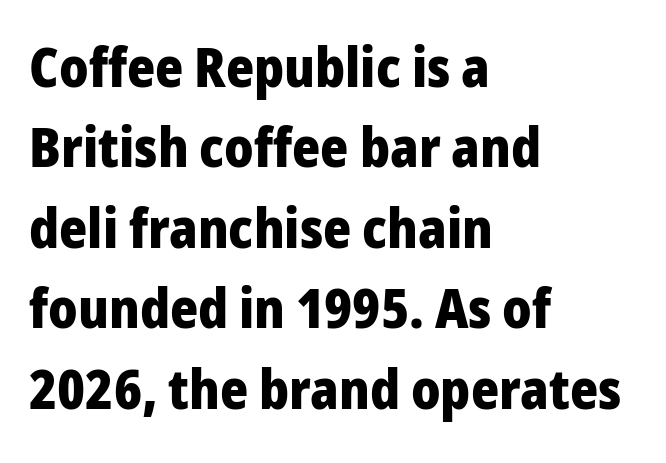
Q: Is the text bold? A: Yes.
Q: Is the text italic (slanted)? A: No, it is upright.
Q: Is the typeface a serif or a sans-serif typeface? A: Sans-serif.
Q: Is the text underlined? A: No.
Q: How is the paragraph aligned? A: Left-aligned.
Q: Is the spacing between letters normal or unusually wide? A: Normal.
Q: Is the spacing between lines tight, normal or loose? A: Normal.
Q: Width (condensed, normal, or wide)? A: Normal.
Q: Stroke contrast? A: Low.
Q: x-height? A: Medium.
Q: Monospaced? A: No.
